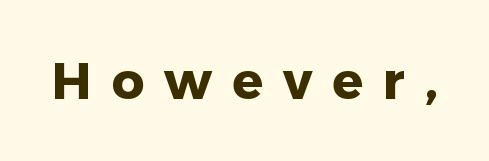
The image shows 51 px heavy sans-serif type, upright; set unusually wide letter spacing (+0.39 em), not underlined; low stroke contrast and a medium x-height.
